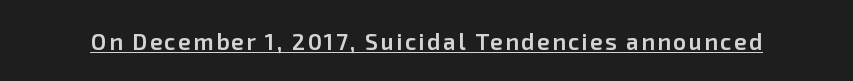
Q: Is the text bold? A: Semi-bold.
Q: Is the text italic (slanted)? A: No, it is upright.
Q: Is the text underlined? A: Yes.
